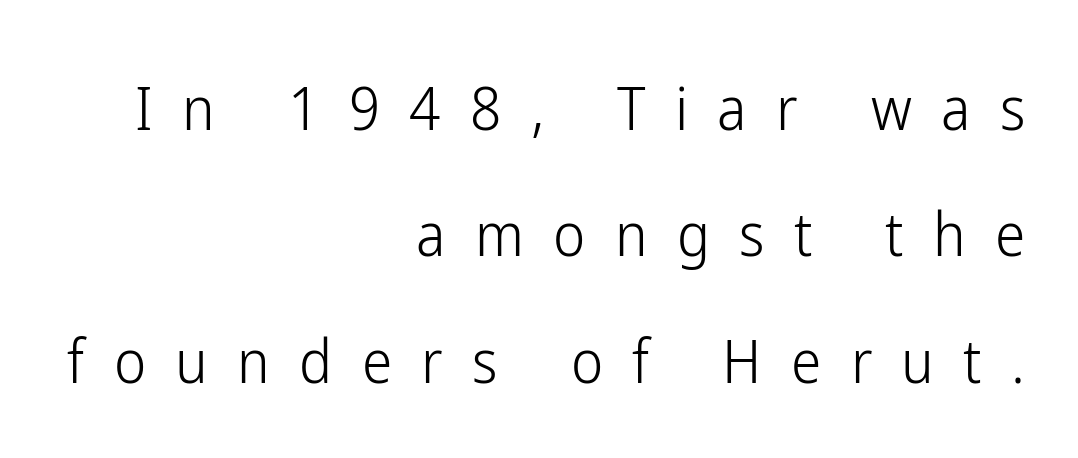
Q: Is the text bold? A: No.
Q: Is the text italic (slanted)? A: No, it is upright.
Q: Is the typeface a serif or a sans-serif typeface? A: Sans-serif.
Q: Is the text underlined? A: No.
Q: How is the paragraph aligned? A: Right-aligned.
Q: Is the spacing between letters normal or unusually wide? A: Unusually wide.
Q: Is the spacing between lines tight, normal or loose? A: Loose.
Q: Width (condensed, normal, or wide)? A: Condensed.
Q: Stroke contrast? A: Low.
Q: x-height? A: Medium.
Q: Monospaced? A: No.
